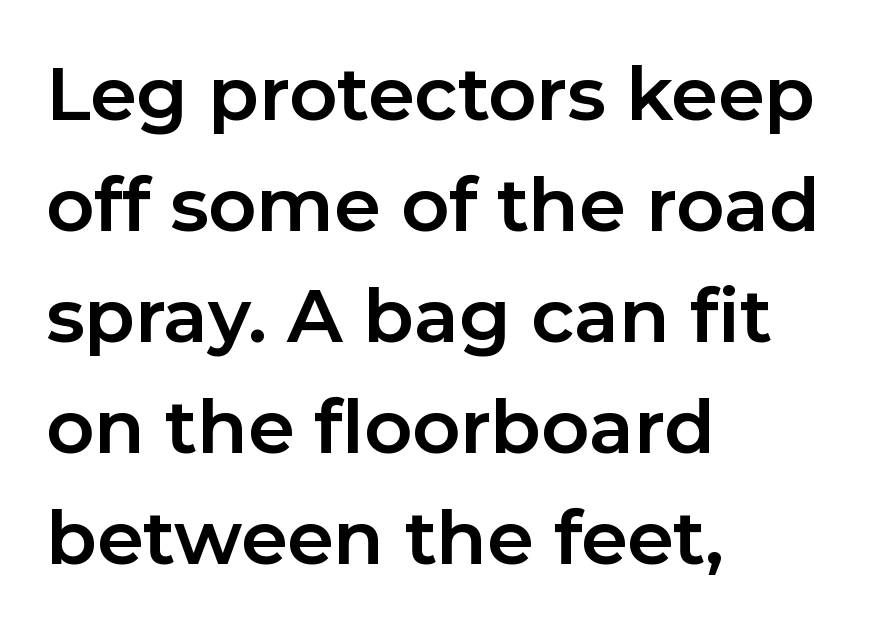
Q: Is the text bold? A: Yes.
Q: Is the text italic (slanted)? A: No, it is upright.
Q: Is the typeface a serif or a sans-serif typeface? A: Sans-serif.
Q: Is the text underlined? A: No.
Q: How is the paragraph aligned? A: Left-aligned.
Q: Is the spacing between letters normal or unusually wide? A: Normal.
Q: Is the spacing between lines tight, normal or loose? A: Normal.
Q: Width (condensed, normal, or wide)? A: Normal.
Q: Stroke contrast? A: Low.
Q: x-height? A: Medium.
Q: Monospaced? A: No.
